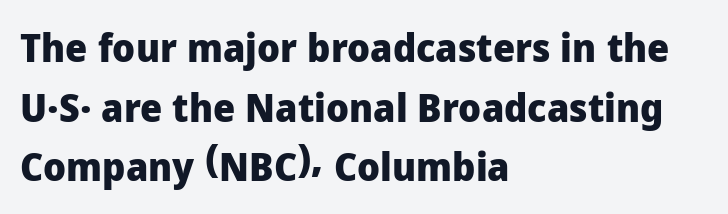
{"serif": "no", "italic": "no", "bold": "yes", "weight": "heavy", "width": "normal", "stroke_contrast": "low", "x_height": "medium", "monospaced": "no", "underline": "no", "align": "left", "line_spacing": "normal", "line_spacing_ratio": 1.53, "letter_spacing": "normal", "letter_spacing_em": 0.0, "glyph_px": 39}
